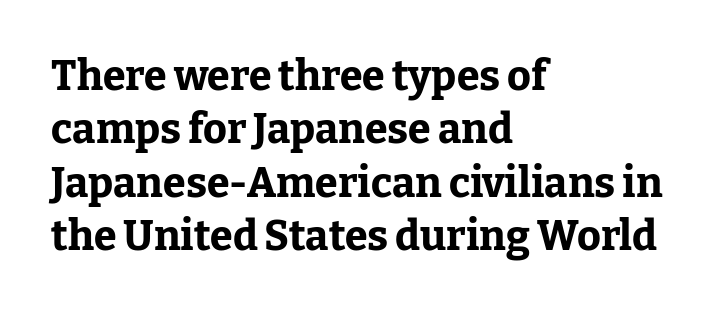
Alignment: flush left. Baseline-to-baseline distance is the conventional proportion of letter height. The rendering uses natural spacing where letterforms have individual widths. Default kerning and tracking; the words read as compact shapes. Nope, not italic — everything's standing straight.
